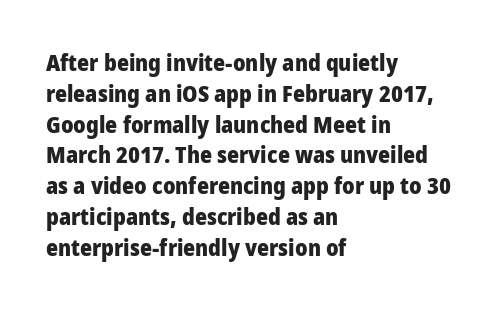
The image shows 23 px bold type, upright; set left-aligned, normal line spacing (1.34x), normal letter spacing, not underlined.
